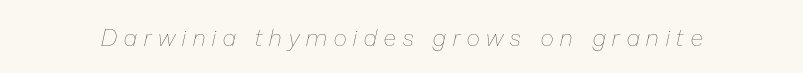
Q: Is the text bold? A: No.
Q: Is the text italic (slanted)? A: Yes, it leans right by about 13 degrees.
Q: Is the text underlined? A: No.
Q: Is the spacing between letters normal or unusually wide? A: Unusually wide.
